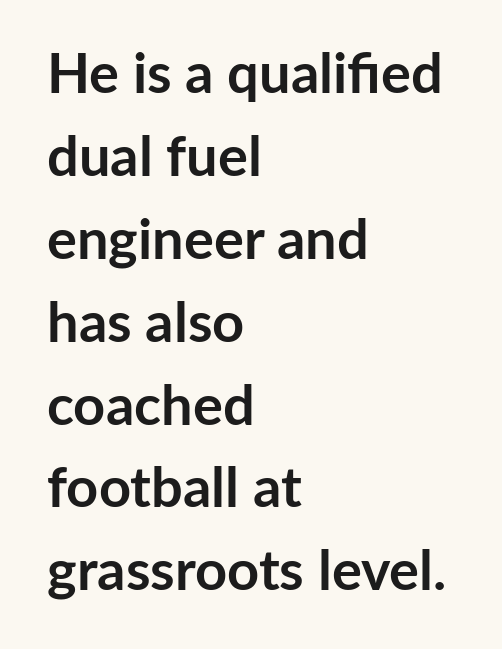
The rendering anchors every line to the left-hand side. This sample uses plain, unmodified letter spacing. In terms of letterform style, serifs are entirely absent. Beneath every word, the page is bare. The face used here is proportionally spaced, like ordinary book or web type. Bold? Absolutely — the strokes are thick and heavy.
